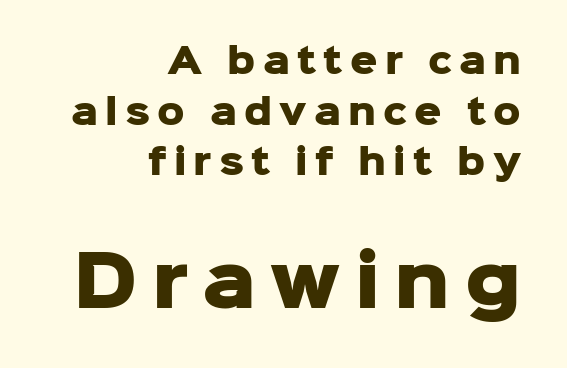
The image shows 68 px heavy sans-serif type, upright; set right-aligned, normal line spacing (1.49x), unusually wide letter spacing (+0.21 em), not underlined; the second (bottom) block is 2.0x larger; low stroke contrast and a medium x-height.
